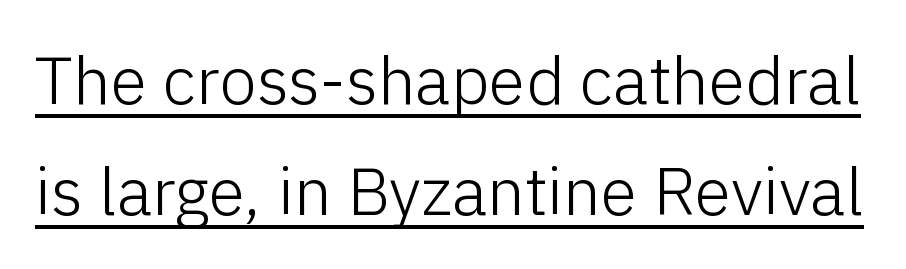
The image shows 67 px light sans-serif type, upright; set normal line spacing (1.65x), normal letter spacing, underlined; low stroke contrast and a medium x-height.
